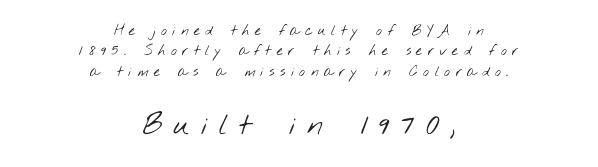
Look at the bottom of the vertical strokes: they stop flat, with no serifs. Characters follow at a spacing far wider than the type designer built in. Reading down the block, each line starts at a different indent, mirrored at its end. What's the leading like? Ordinary, nothing unusual. Nothing heavy about these letters — not bold at all. The foot of each line stays bare and open.
